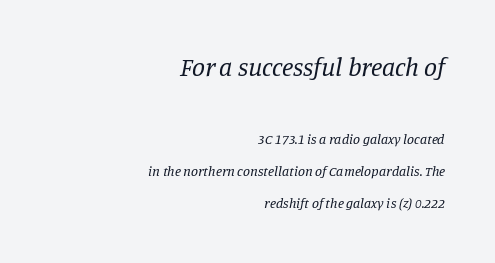
{"italic": "yes", "lean": "right", "slant_degrees": 11, "bold": "no", "underline": "no", "align": "right", "line_spacing": "loose", "line_spacing_ratio": 2.29, "letter_spacing": "normal", "letter_spacing_em": 0.0, "larger_block": "first", "size_ratio": 1.86, "glyph_px": 26}
